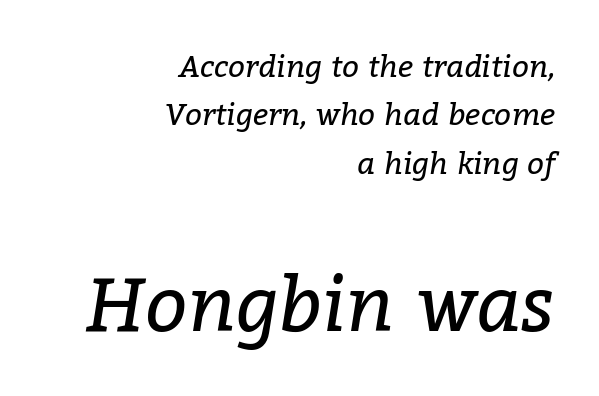
The image shows 75 px regular-weight serif type, italic (leaning right); set right-aligned, normal line spacing (1.61x), normal letter spacing, not underlined; the second (bottom) block is 2.5x larger; low stroke contrast and a medium x-height.
